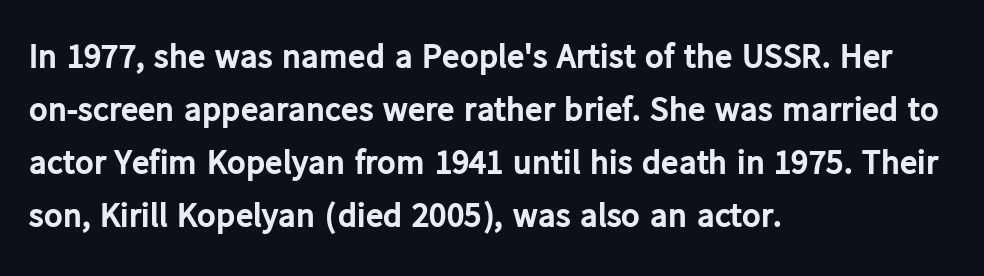
{"serif": "no", "italic": "no", "bold": "yes", "weight": "bold", "width": "normal", "stroke_contrast": "low", "x_height": "medium", "monospaced": "no", "underline": "no", "align": "left", "line_spacing": "normal", "line_spacing_ratio": 1.51, "letter_spacing": "normal", "letter_spacing_em": 0.0, "glyph_px": 35}
